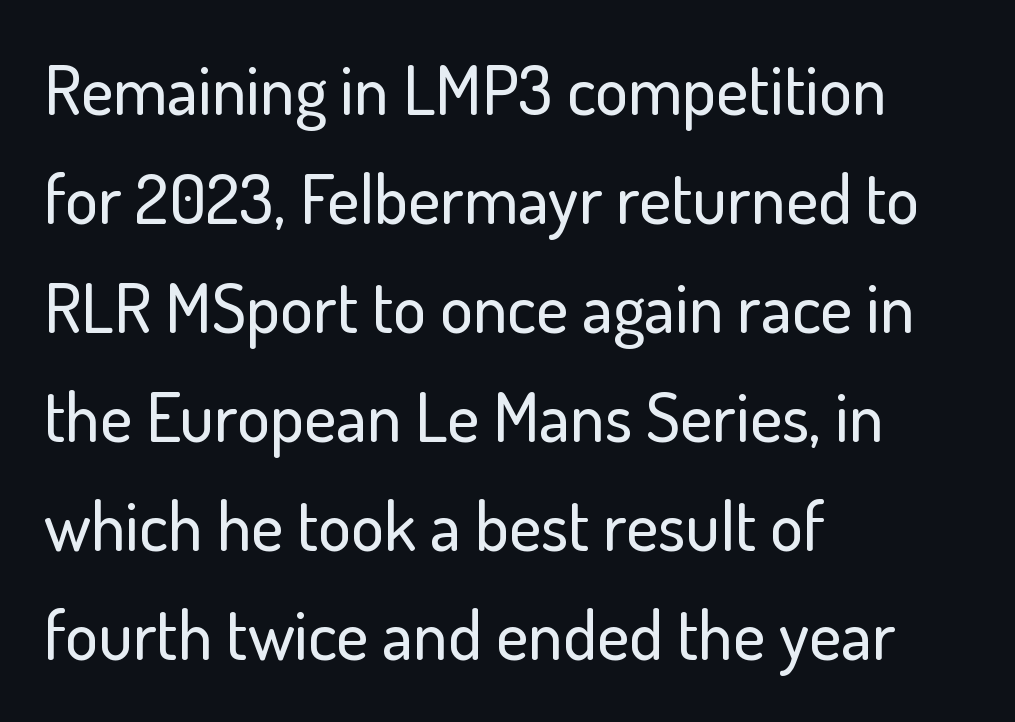
Character widths vary here, with narrow letters taking less room than wide ones. The typeface chosen for these lines omits serifs. Only glyphs here, with clear space below each row. You can tell it's not italic because the verticals are truly vertical.
